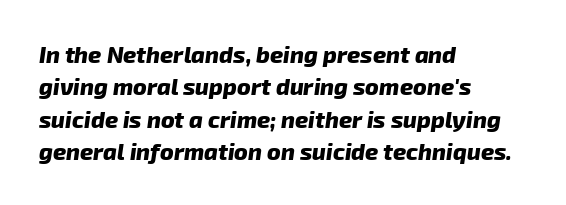
Q: Is the text bold? A: Yes.
Q: Is the text underlined? A: No.
Q: How is the paragraph aligned? A: Left-aligned.
Q: Is the spacing between letters normal or unusually wide? A: Normal.
Q: Is the spacing between lines tight, normal or loose? A: Normal.
